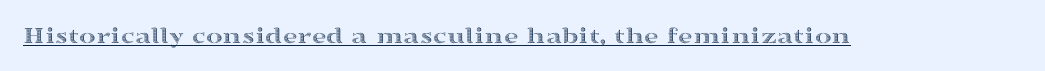
Q: Is the text italic (slanted)? A: No, it is upright.
Q: Is the text underlined? A: Yes.
Q: Is the spacing between letters normal or unusually wide? A: Normal.
